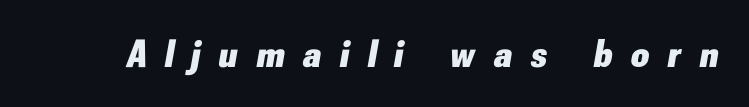
Q: Is the text bold? A: Yes.
Q: Is the text italic (slanted)? A: Yes, it leans right by about 10 degrees.
Q: Is the text underlined? A: No.
Q: Is the spacing between letters normal or unusually wide? A: Unusually wide.
Q: Width (condensed, normal, or wide)? A: Normal.
Q: Stroke contrast? A: Low.
Q: x-height? A: Small.
Q: Monospaced? A: No.
